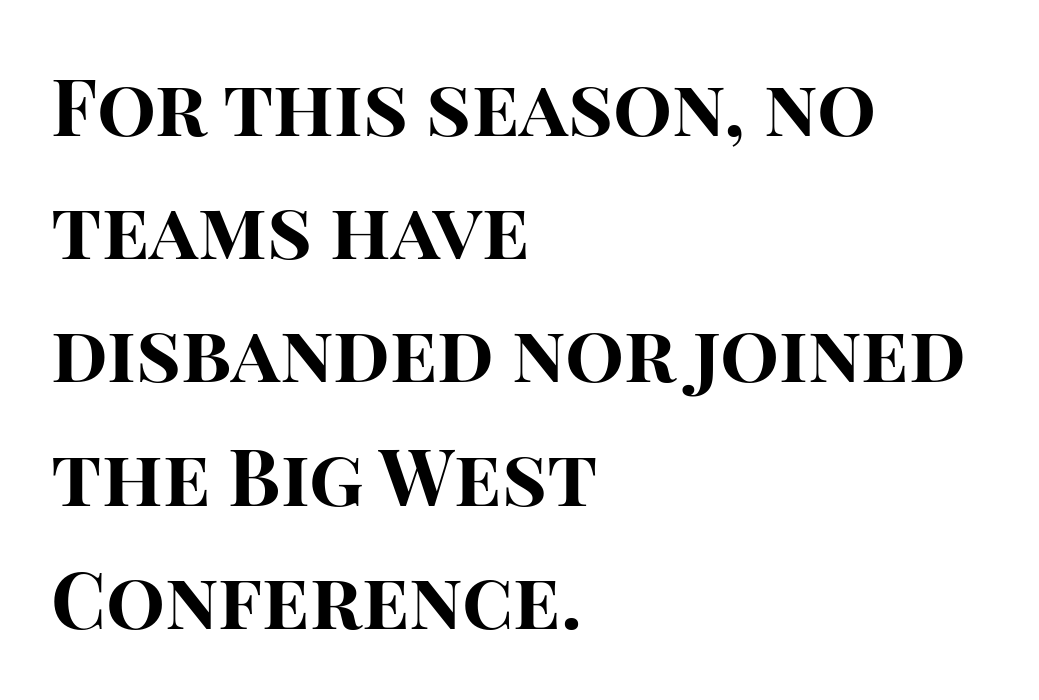
The image shows 78 px bold sans-serif type, upright; set left-aligned, normal line spacing (1.58x), normal letter spacing, not underlined; high stroke contrast and a large x-height.
